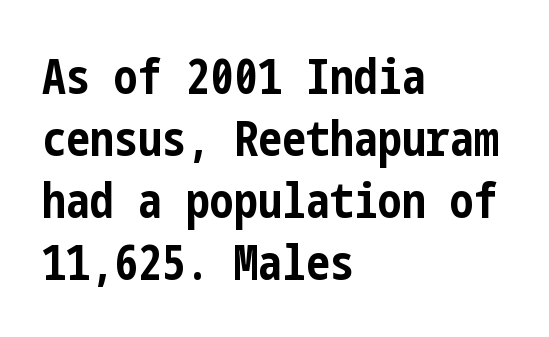
The image shows 48 px bold, condensed sans-serif type, upright; set left-aligned, normal line spacing (1.29x), normal letter spacing, not underlined; low stroke contrast and a medium x-height.
